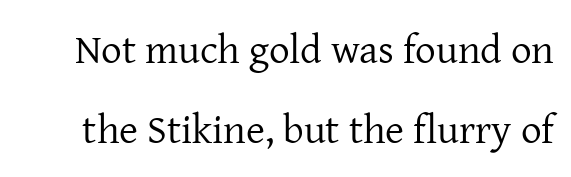
{"serif": "yes", "italic": "no", "bold": "no", "weight": "regular", "width": "normal", "stroke_contrast": "low", "x_height": "medium", "monospaced": "no", "underline": "no", "line_spacing": "loose", "line_spacing_ratio": 1.96, "letter_spacing": "normal", "letter_spacing_em": 0.0, "glyph_px": 41}
